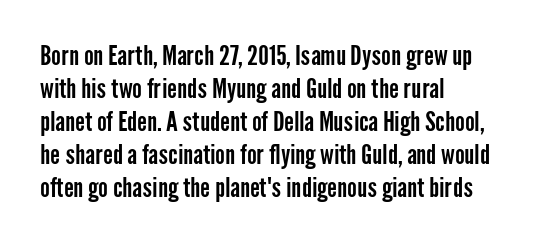
Q: Is the text italic (slanted)? A: No, it is upright.
Q: Is the text underlined? A: No.
Q: How is the paragraph aligned? A: Left-aligned.
Q: Is the spacing between letters normal or unusually wide? A: Normal.
Q: Is the spacing between lines tight, normal or loose? A: Normal.
